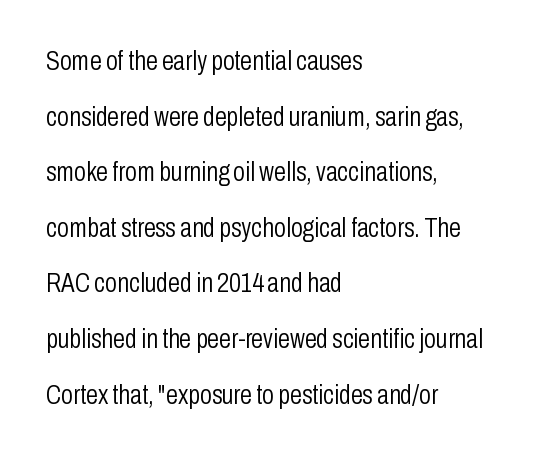
Unlike italic type, these characters show no tilt at all. Compared with typical paragraphs, the rows here are farther apart. Unbolded letterforms with no extra heft. The passage shown is not underscored anywhere. Look at the tracking — it's just the regular setting, nothing added.
